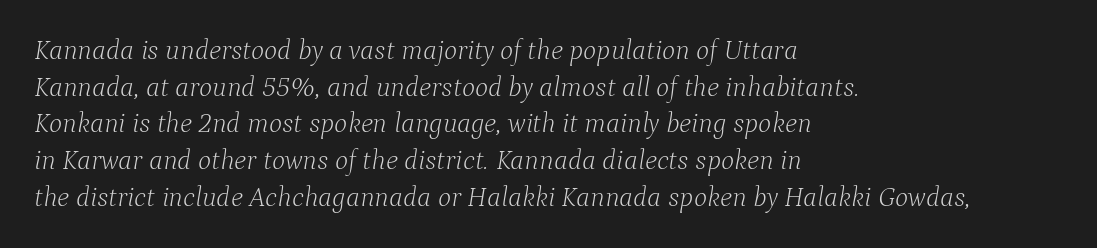
{"serif": "yes", "italic": "yes", "lean": "right", "slant_degrees": 9, "bold": "no", "weight": "light", "width": "normal", "stroke_contrast": "low", "x_height": "medium", "monospaced": "no", "underline": "no", "align": "left", "line_spacing": "normal", "line_spacing_ratio": 1.31, "letter_spacing": "normal", "letter_spacing_em": 0.0, "glyph_px": 28}
